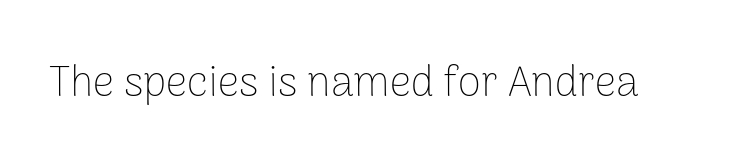
The image shows 42 px thin sans-serif type, upright; set normal letter spacing, not underlined; low stroke contrast and a medium x-height.
